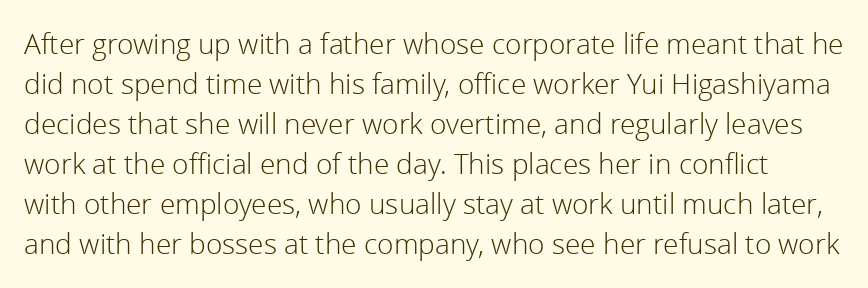
Q: Is the text bold? A: No.
Q: Is the text italic (slanted)? A: No, it is upright.
Q: Is the typeface a serif or a sans-serif typeface? A: Sans-serif.
Q: Is the text underlined? A: No.
Q: Is the spacing between letters normal or unusually wide? A: Normal.
Q: Is the spacing between lines tight, normal or loose? A: Normal.
Q: Width (condensed, normal, or wide)? A: Normal.
Q: x-height? A: Medium.
Q: Monospaced? A: No.
